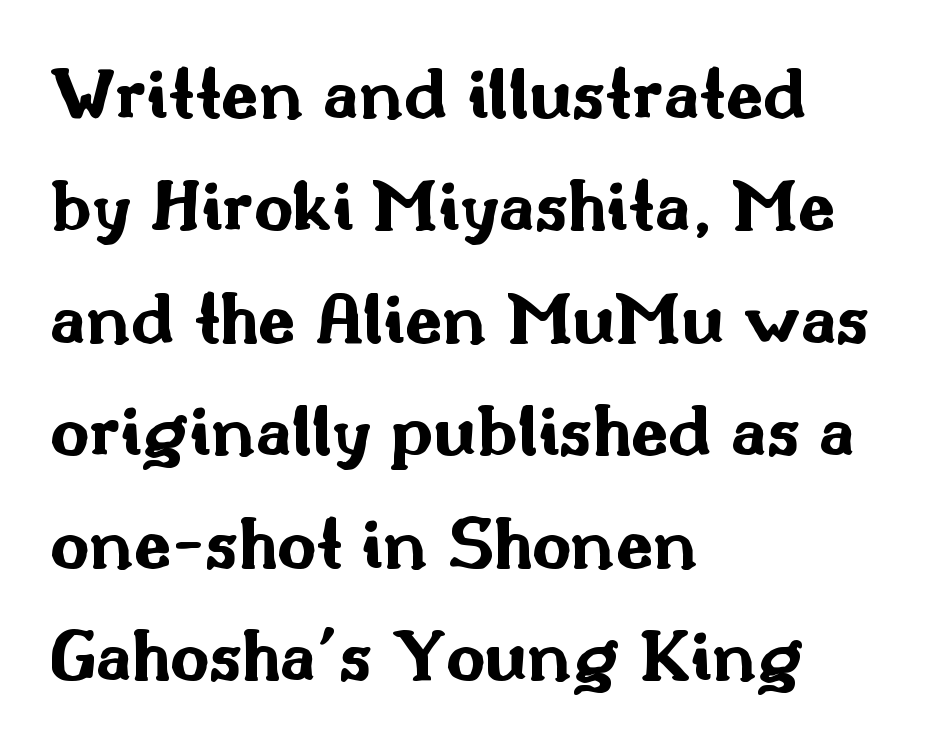
Q: Is the text bold? A: Yes.
Q: Is the text italic (slanted)? A: No, it is upright.
Q: Is the typeface a serif or a sans-serif typeface? A: Sans-serif.
Q: Is the text underlined? A: No.
Q: How is the paragraph aligned? A: Left-aligned.
Q: Is the spacing between letters normal or unusually wide? A: Normal.
Q: Is the spacing between lines tight, normal or loose? A: Normal.
Q: Width (condensed, normal, or wide)? A: Wide.
Q: Stroke contrast? A: Medium.
Q: x-height? A: Small.
Q: Monospaced? A: No.
